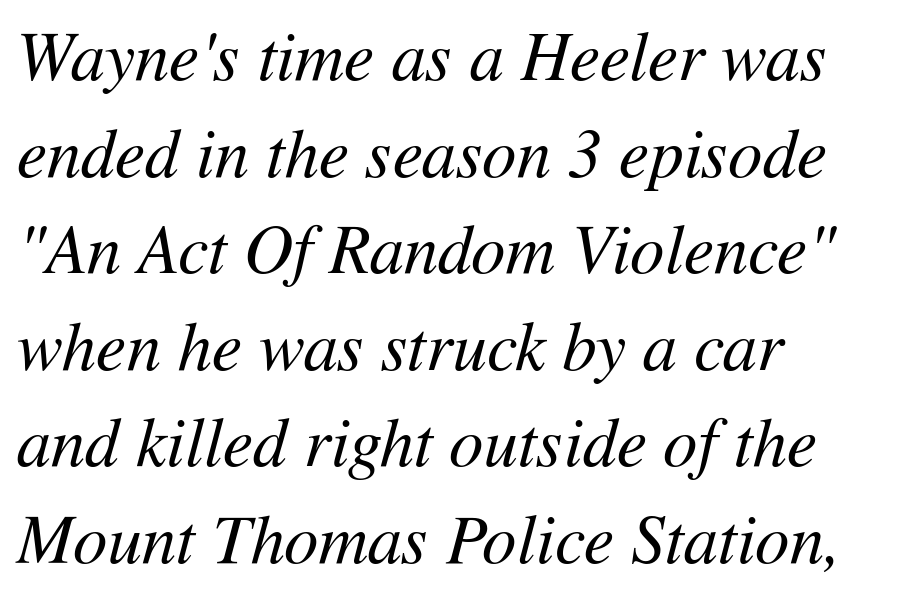
Italic: yes, the glyphs are oblique. Interline gaps are of average width in this sample. Plain, unruled lines of type. Spacing verdict: proportional, widths tailored to each character. Notice how the passage keeps a crisp vertical edge on the left only. Tracking here is standard; glyphs follow each other at the usual distance.
